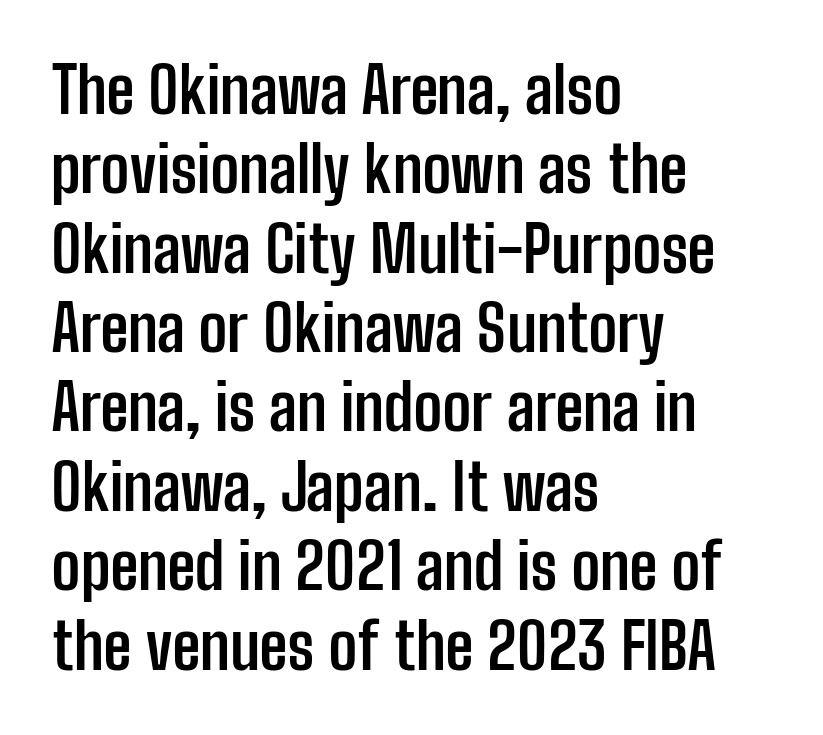
Q: Is the text bold? A: Yes.
Q: Is the text italic (slanted)? A: No, it is upright.
Q: Is the typeface a serif or a sans-serif typeface? A: Sans-serif.
Q: Is the text underlined? A: No.
Q: How is the paragraph aligned? A: Left-aligned.
Q: Is the spacing between letters normal or unusually wide? A: Normal.
Q: Width (condensed, normal, or wide)? A: Condensed.
Q: Stroke contrast? A: Low.
Q: x-height? A: Medium.
Q: Monospaced? A: No.
